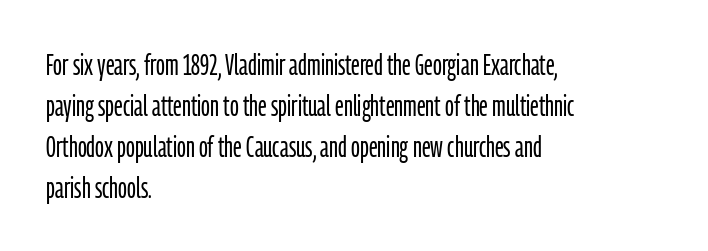
{"serif": "no", "italic": "no", "bold": "no", "weight": "light", "width": "condensed", "stroke_contrast": "low", "x_height": "medium", "monospaced": "no", "underline": "no", "align": "left", "line_spacing": "normal", "line_spacing_ratio": 1.41, "letter_spacing": "normal", "letter_spacing_em": 0.0, "glyph_px": 29}
